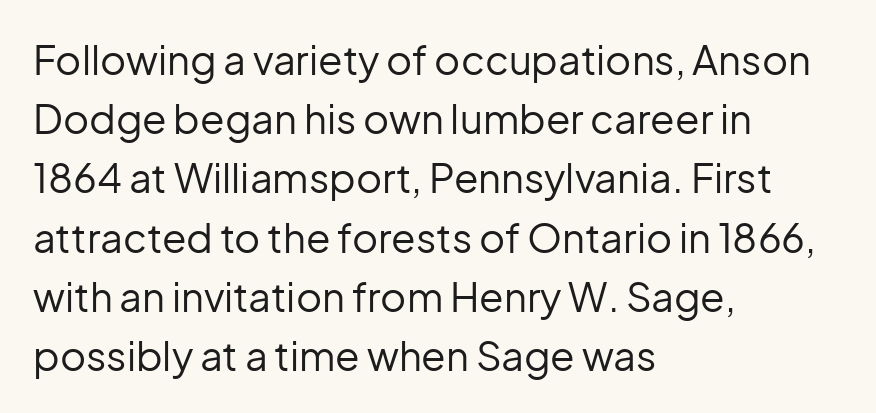
{"serif": "no", "italic": "no", "bold": "no", "weight": "regular", "width": "normal", "stroke_contrast": "low", "x_height": "medium", "monospaced": "no", "underline": "no", "align": "left", "line_spacing": "normal", "line_spacing_ratio": 1.48, "letter_spacing": "normal", "letter_spacing_em": 0.0, "glyph_px": 40}
